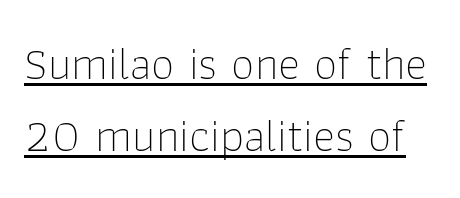
The image shows 47 px thin sans-serif type, upright; set normal line spacing (1.54x), normal letter spacing, underlined; low stroke contrast and a medium x-height.
